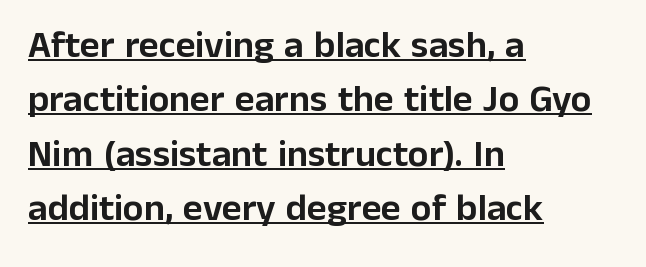
Q: Is the text italic (slanted)? A: No, it is upright.
Q: Is the typeface a serif or a sans-serif typeface? A: Sans-serif.
Q: Is the text underlined? A: Yes.
Q: How is the paragraph aligned? A: Left-aligned.
Q: Is the spacing between letters normal or unusually wide? A: Normal.
Q: Is the spacing between lines tight, normal or loose? A: Normal.
Q: Width (condensed, normal, or wide)? A: Normal.
Q: Stroke contrast? A: Low.
Q: x-height? A: Medium.
Q: Monospaced? A: No.
